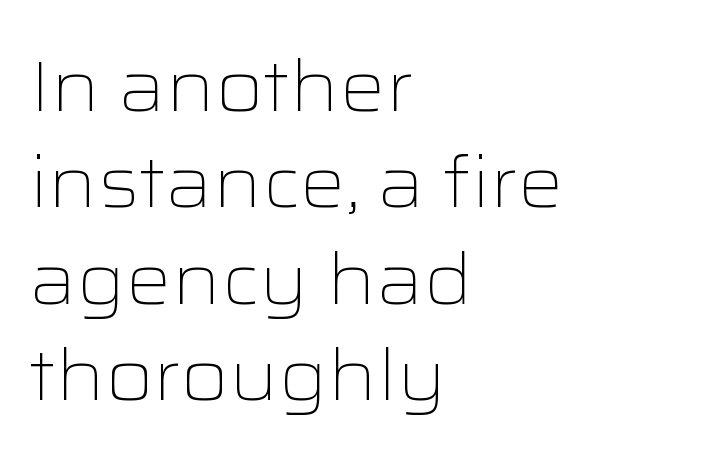
Q: Is the text bold? A: No.
Q: Is the text italic (slanted)? A: No, it is upright.
Q: Is the typeface a serif or a sans-serif typeface? A: Sans-serif.
Q: Is the text underlined? A: No.
Q: How is the paragraph aligned? A: Left-aligned.
Q: Is the spacing between letters normal or unusually wide? A: Normal.
Q: Is the spacing between lines tight, normal or loose? A: Normal.
Q: Width (condensed, normal, or wide)? A: Wide.
Q: Stroke contrast? A: Low.
Q: x-height? A: Medium.
Q: Monospaced? A: No.
